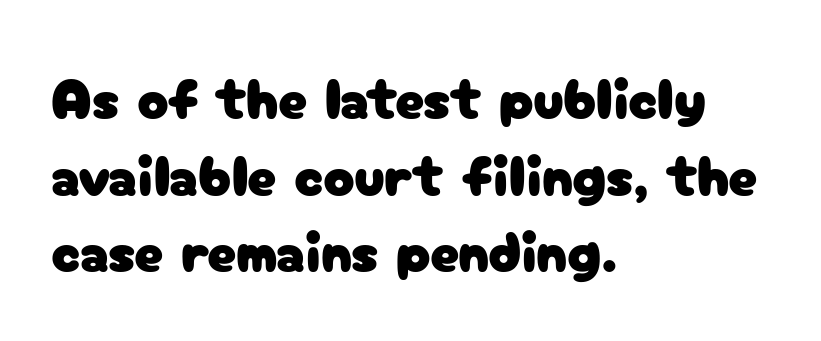
{"serif": "no", "italic": "no", "width": "normal", "stroke_contrast": "low", "x_height": "medium", "monospaced": "no", "underline": "no", "align": "left", "line_spacing": "normal", "line_spacing_ratio": 1.32, "letter_spacing": "normal", "letter_spacing_em": 0.0, "glyph_px": 58}
